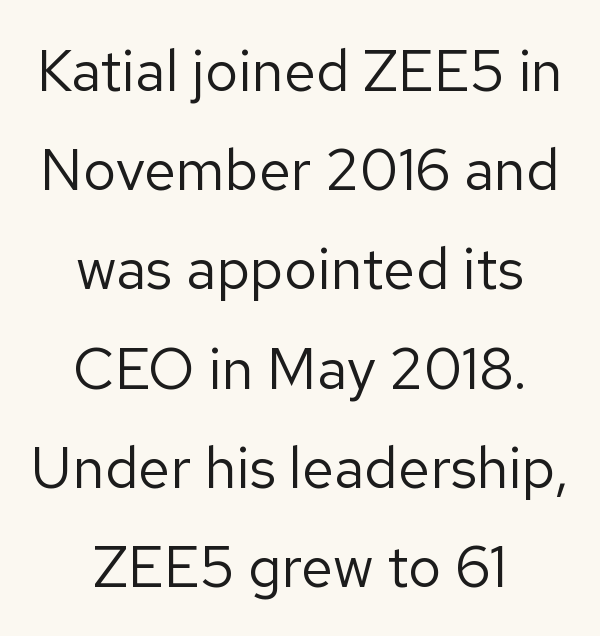
Varying glyph widths throughout — classic text-font behaviour. A bare baseline throughout the passage. The tracking reads as untouched default to a designer's eye. Note: no serifs on the glyphs.
